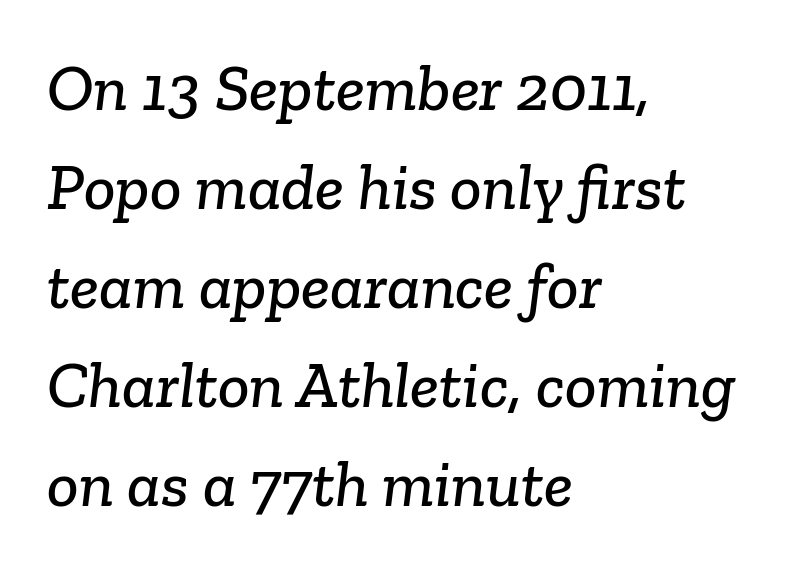
The image shows 66 px serif type; set left-aligned, normal line spacing (1.5x), normal letter spacing, not underlined; low stroke contrast and a medium x-height.
